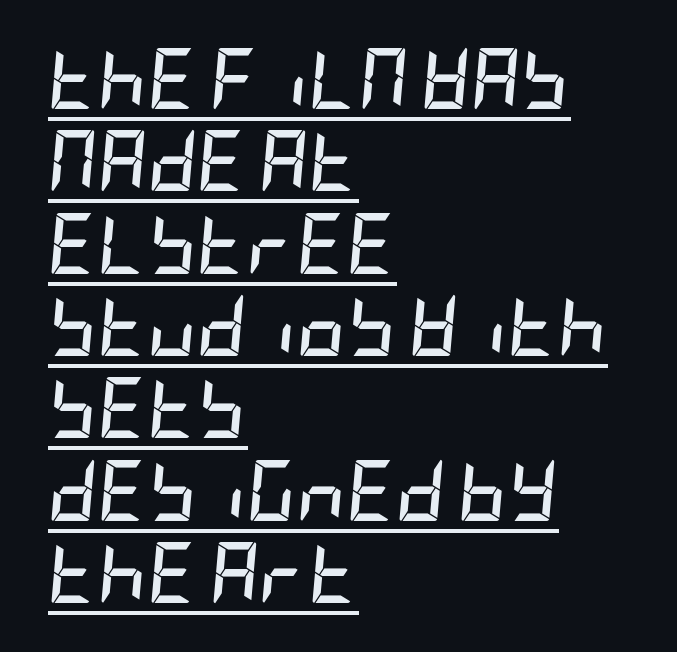
Q: Is the text bold? A: Yes.
Q: Is the text italic (slanted)? A: Yes, it leans right by about 5 degrees.
Q: Is the text underlined? A: Yes.
Q: How is the paragraph aligned? A: Left-aligned.
Q: Is the spacing between letters normal or unusually wide? A: Normal.
Q: Is the spacing between lines tight, normal or loose? A: Normal.
Q: Width (condensed, normal, or wide)? A: Condensed.
Q: Stroke contrast? A: Low.
Q: x-height? A: Large.
